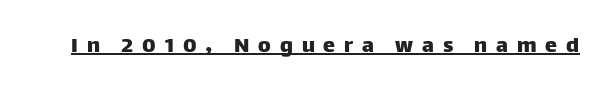
The image shows 24 px text type, upright; set unusually wide letter spacing (+0.37 em), underlined.
